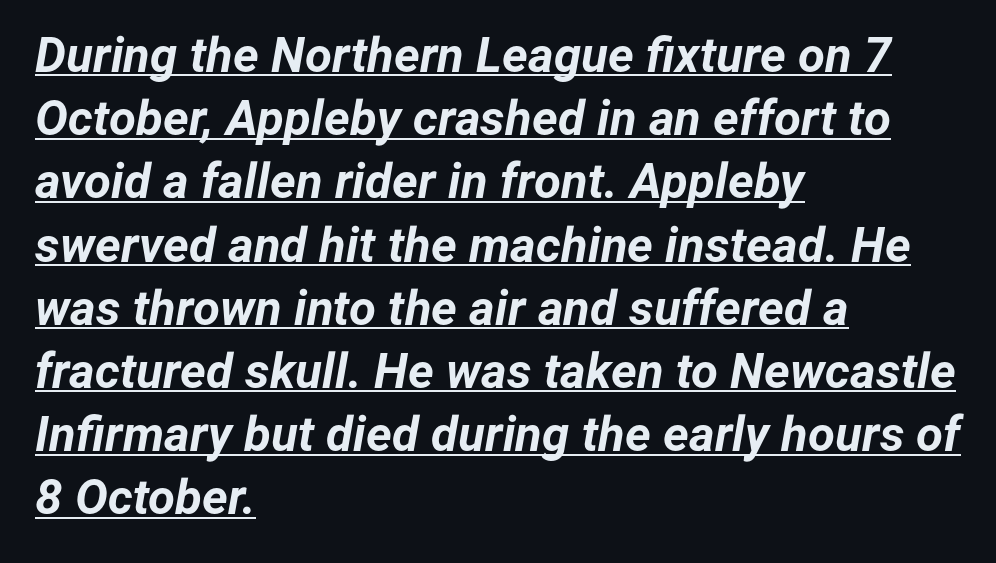
{"italic": "yes", "lean": "right", "slant_degrees": 12, "bold": "yes", "weight": "bold", "width": "normal", "stroke_contrast": "low", "x_height": "medium", "monospaced": "no", "underline": "yes", "align": "left", "line_spacing": "normal", "line_spacing_ratio": 1.29, "letter_spacing": "normal", "letter_spacing_em": 0.0, "glyph_px": 49}
